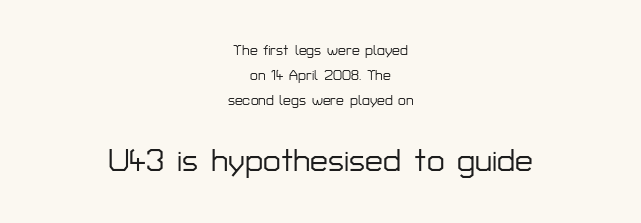
The image shows 32 px sans-serif type, upright; set centered, line spacing 1.78x, normal letter spacing, not underlined; the second (bottom) block is 2.29x larger; low stroke contrast and a medium x-height.
